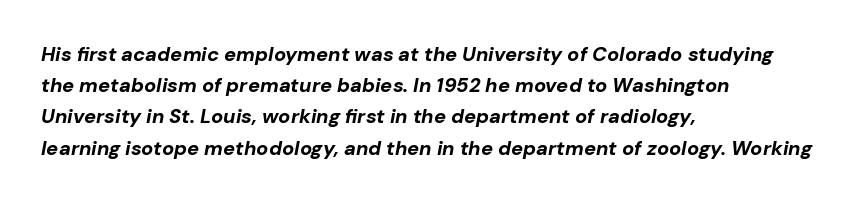
{"italic": "yes", "lean": "right", "slant_degrees": 10, "bold": "yes", "underline": "no", "align": "left", "line_spacing": "normal", "line_spacing_ratio": 1.56, "letter_spacing": "normal", "letter_spacing_em": 0.0, "glyph_px": 20}
